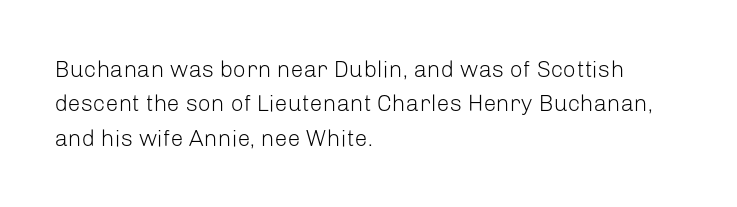
The vertical gap from one line to the next is medium. These lines were composed using upright roman letters. Horizontal alignment here is leftward, the default for most running prose. The gaps between neighbouring characters are ordinary and unremarkable. Weight: regular or lighter.
